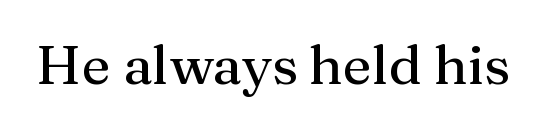
The image shows 55 px serif type, upright; set normal letter spacing, not underlined; medium stroke contrast and a medium x-height.
